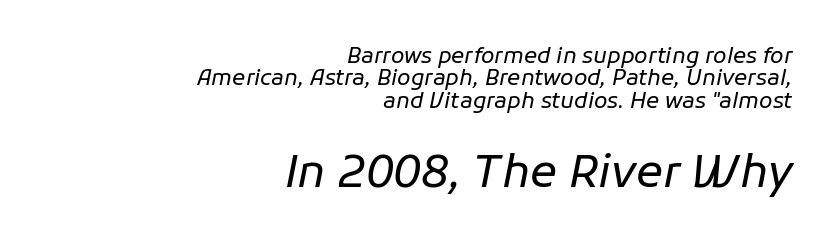
The image shows 45 px regular-weight type, italic (leaning right); set right-aligned, tight line spacing (1.02x), normal letter spacing, not underlined; the second (bottom) block is 2.05x larger; low stroke contrast and a medium x-height.
